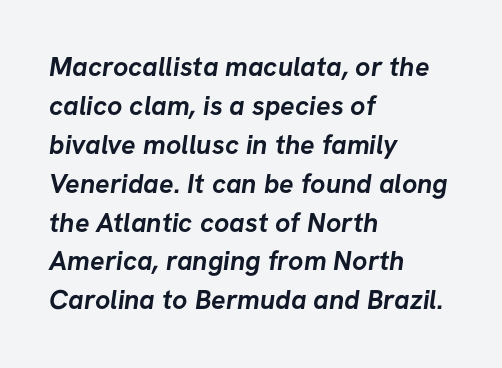
Q: Is the text bold? A: Yes.
Q: Is the text underlined? A: No.
Q: How is the paragraph aligned? A: Left-aligned.
Q: Is the spacing between letters normal or unusually wide? A: Normal.
Q: Is the spacing between lines tight, normal or loose? A: Normal.
